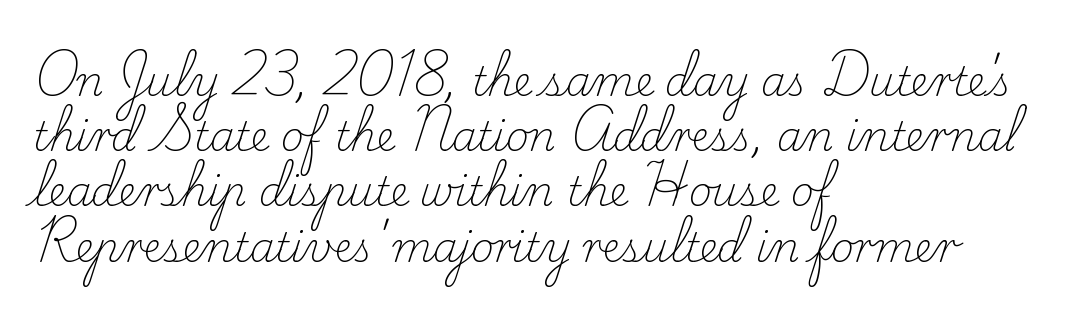
Here the glyphs are tracked normally, forming tight word shapes. Leading: standard. Underlining? Definitely not there. Font category for this specimen: serif.
